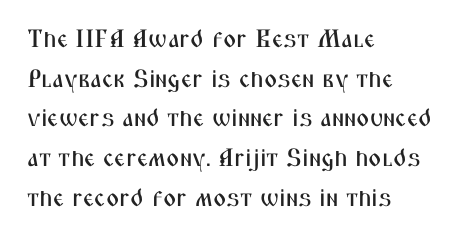
The image shows 25 px text type, upright; set left-aligned, normal line spacing (1.59x), normal letter spacing, not underlined.
